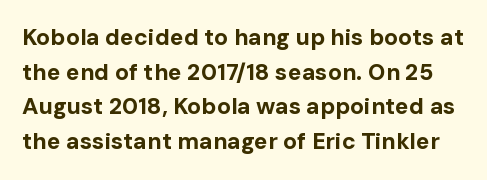
The type sits square on the baseline with zero lean. How would I describe the line gaps? Plain and ordinary. The glyphs have the mass of a bold cut. A typesetter would call this zero additional tracking. The area under the type is left untouched.
